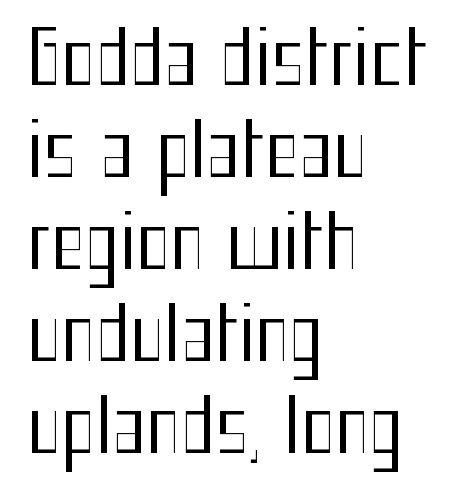
The image shows 73 px regular-weight, condensed sans-serif type, upright; set left-aligned, normal line spacing (1.26x), normal letter spacing, not underlined; medium stroke contrast and a medium x-height.
